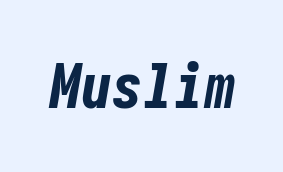
The string is rendered with underlining switched off. Default kerning and tracking; the words read as compact shapes. These lines were composed using italics. The sample has been set heavy, in full bold.
